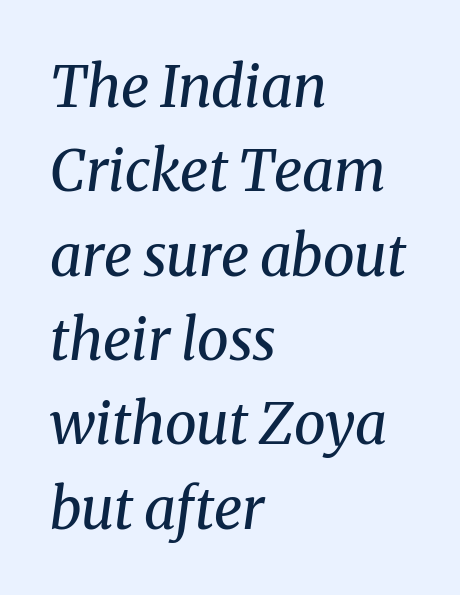
The image shows 57 px regular-weight serif type, italic (leaning right); set left-aligned, normal line spacing (1.48x), normal letter spacing, not underlined; medium stroke contrast and a medium x-height.
